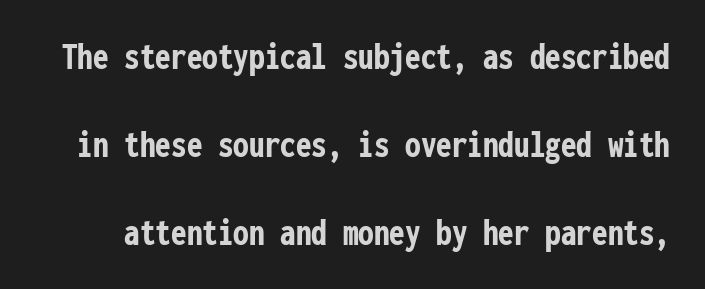
Anything drawn beneath the words? Only blank space. Short note: letters normally spaced. The font's upright variant was chosen for this text. The lines are spread far apart with generous leading. Weight: bold.
